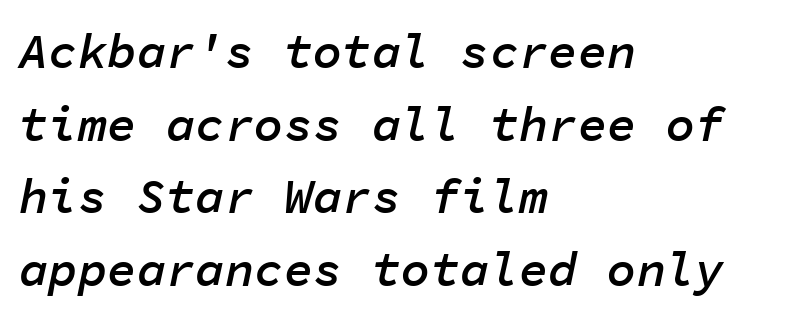
{"italic": "yes", "lean": "right", "slant_degrees": 11, "bold": "semi", "weight": "semibold", "width": "normal", "stroke_contrast": "low", "x_height": "medium", "monospaced": "yes", "underline": "no", "align": "left", "line_spacing": "normal", "line_spacing_ratio": 1.48, "letter_spacing": "normal", "letter_spacing_em": 0.0, "glyph_px": 49}
